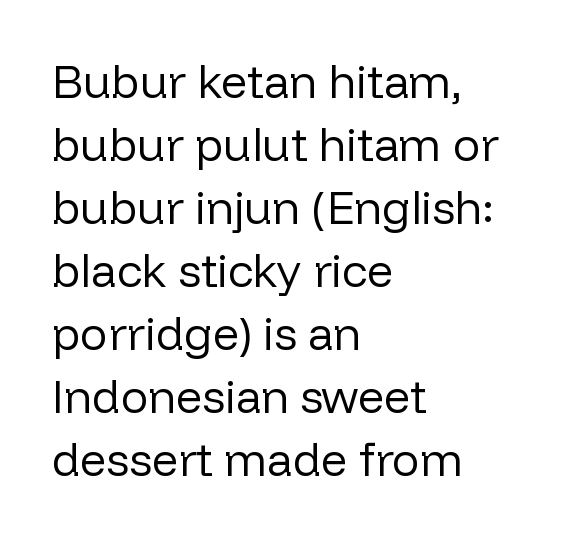
The image shows 46 px regular-weight sans-serif type, upright; set left-aligned, normal line spacing (1.37x), normal letter spacing, not underlined; low stroke contrast and a medium x-height.
